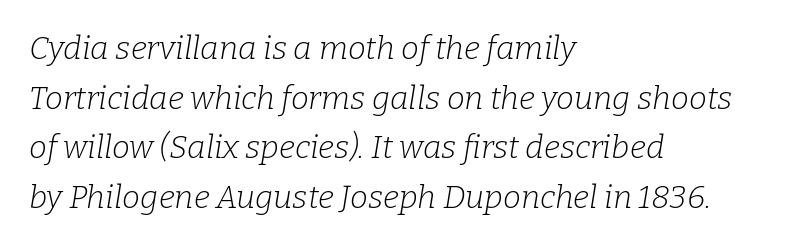
{"serif": "yes", "italic": "yes", "lean": "right", "slant_degrees": 9, "bold": "no", "weight": "light", "width": "normal", "stroke_contrast": "low", "x_height": "medium", "monospaced": "no", "underline": "no", "align": "left", "line_spacing": "normal", "line_spacing_ratio": 1.55, "letter_spacing": "normal", "letter_spacing_em": 0.0, "glyph_px": 32}
